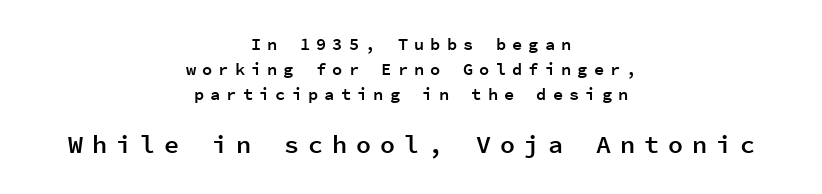
The image shows 25 px text type, upright; set centered, normal line spacing (1.48x), unusually wide letter spacing (+0.36 em), not underlined; the second (bottom) block is 1.47x larger.
